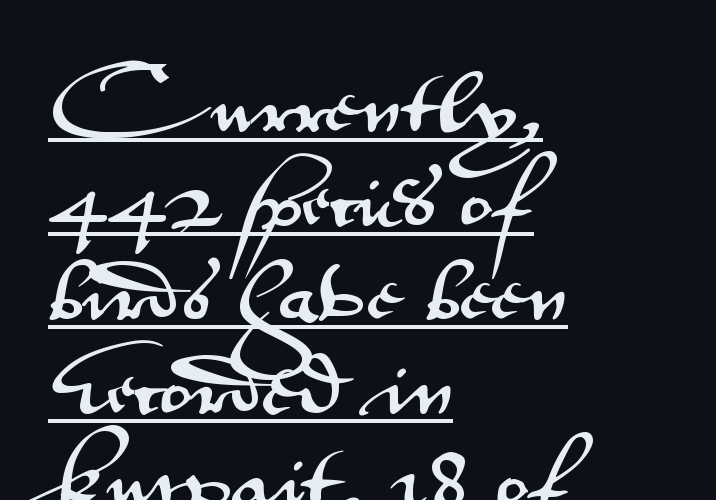
Does a line run under the words? Yes, clearly. The letters advance in unequal steps, a hallmark of proportional type. You could call the tracking neutral — neither tight nor loose. The typesetter chose a ragged-right arrangement here. This rendering employs a face without finishing strokes, i.e., a sans-serif.
